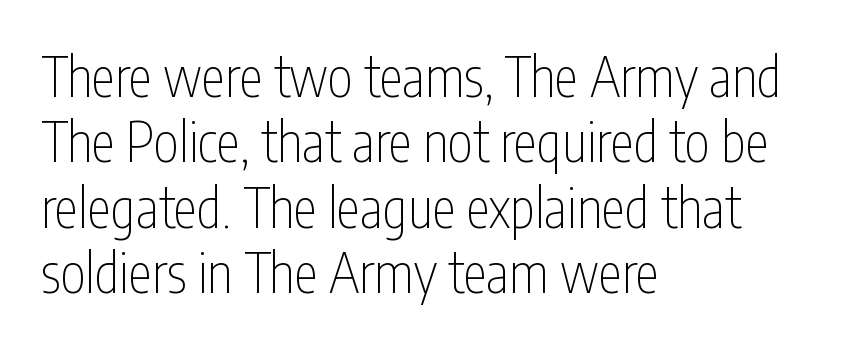
{"serif": "no", "italic": "no", "bold": "no", "weight": "thin", "width": "condensed", "stroke_contrast": "low", "x_height": "medium", "monospaced": "no", "underline": "no", "align": "left", "line_spacing_ratio": 1.21, "letter_spacing": "normal", "letter_spacing_em": 0.0, "glyph_px": 54}
